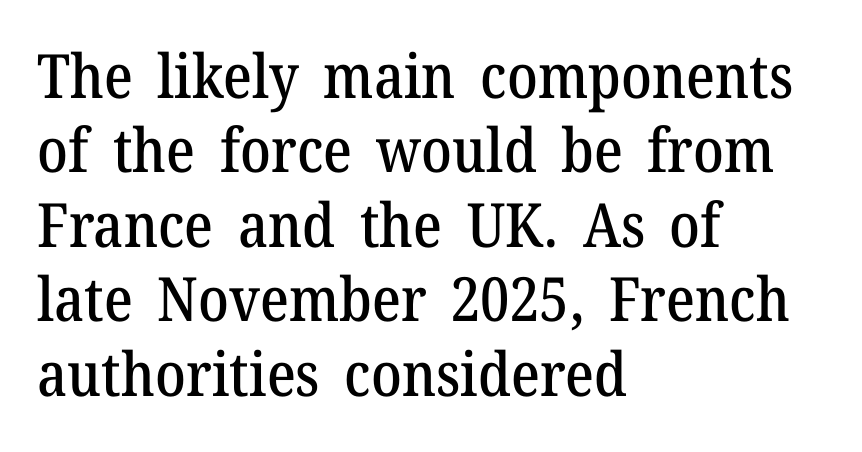
The image shows 61 px serif type, upright; set left-aligned, line spacing 1.22x, normal letter spacing, not underlined; medium stroke contrast and a medium x-height.
